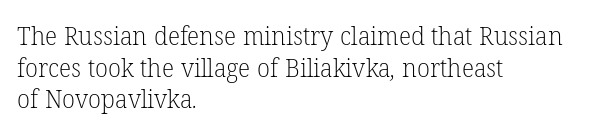
The image shows 26 px text type; set left-aligned, line spacing 1.22x, normal letter spacing, not underlined.
